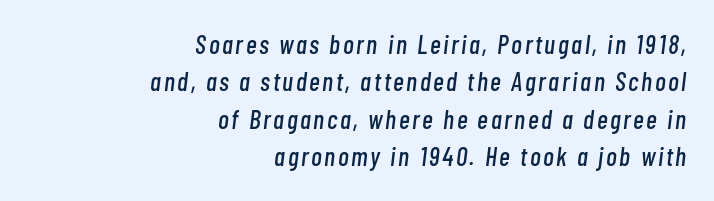
Teacher's note: observe the even right margin — that is flush-right alignment. These lines were composed using italics. Notice how descenders clear the ascenders below comfortably — that's standard leading. Bare-footed words on every line.
